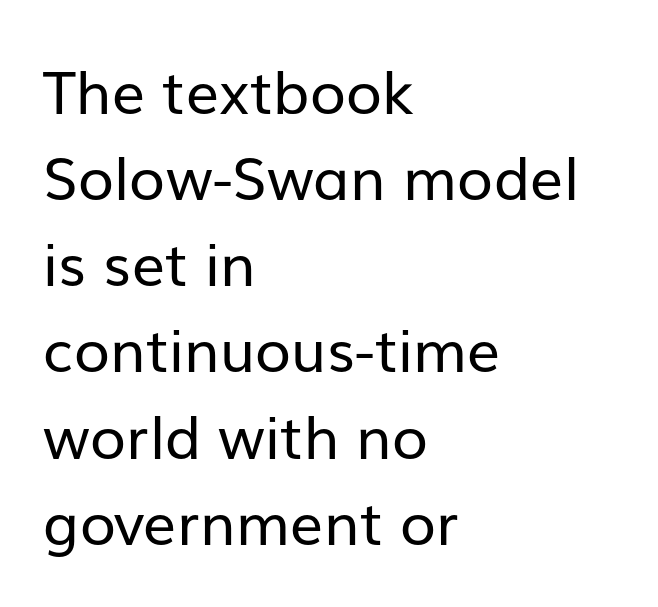
{"serif": "no", "italic": "no", "bold": "no", "weight": "regular", "width": "normal", "stroke_contrast": "low", "x_height": "medium", "monospaced": "no", "underline": "no", "align": "left", "line_spacing": "normal", "line_spacing_ratio": 1.46, "letter_spacing": "normal", "letter_spacing_em": 0.0, "glyph_px": 59}
